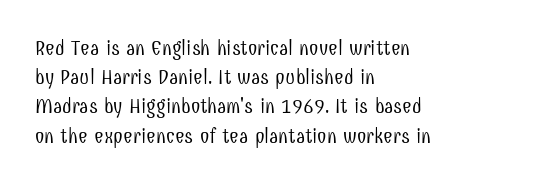
Tracking here is standard; glyphs follow each other at the usual distance. Heft: none added — not bold. These lines are set flush left with a ragged right edge. The letters stand straight up with perfectly vertical stems. Has an underline been added? It has not.
